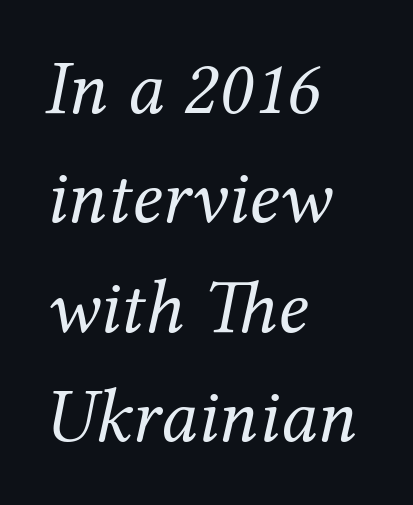
{"serif": "yes", "italic": "yes", "lean": "right", "slant_degrees": 12, "bold": "no", "weight": "regular", "width": "normal", "stroke_contrast": "medium", "x_height": "medium", "monospaced": "no", "underline": "no", "align": "left", "line_spacing": "normal", "line_spacing_ratio": 1.42, "letter_spacing": "normal", "letter_spacing_em": 0.0, "glyph_px": 77}
